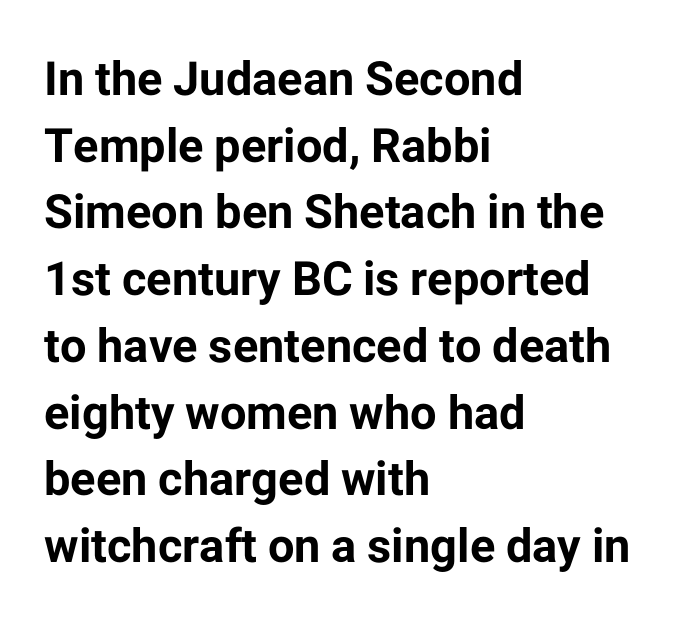
{"serif": "no", "italic": "no", "bold": "yes", "weight": "bold", "width": "normal", "stroke_contrast": "low", "x_height": "medium", "monospaced": "no", "underline": "no", "align": "left", "line_spacing": "normal", "line_spacing_ratio": 1.42, "letter_spacing": "normal", "letter_spacing_em": 0.0, "glyph_px": 47}
